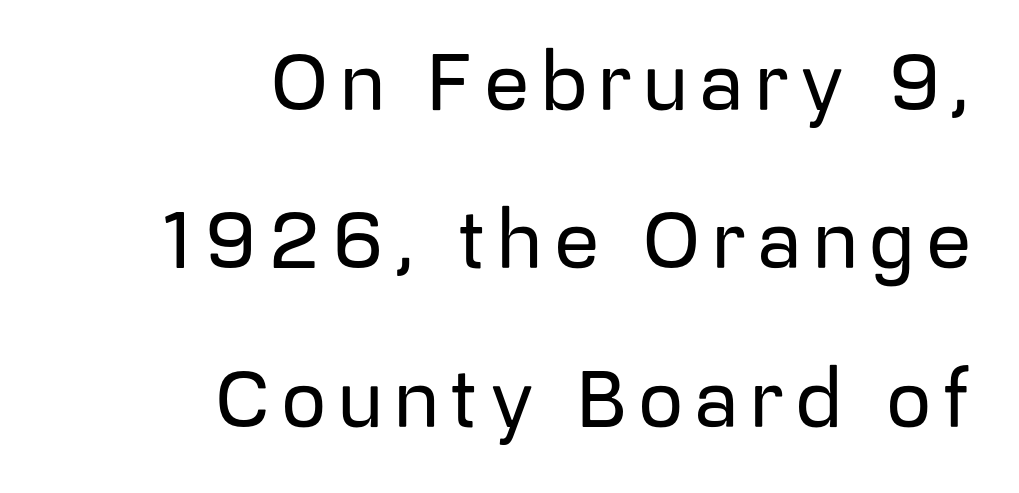
The image shows 80 px sans-serif type, upright; set right-aligned, loose line spacing (1.98x), not underlined; low stroke contrast and a medium x-height.
